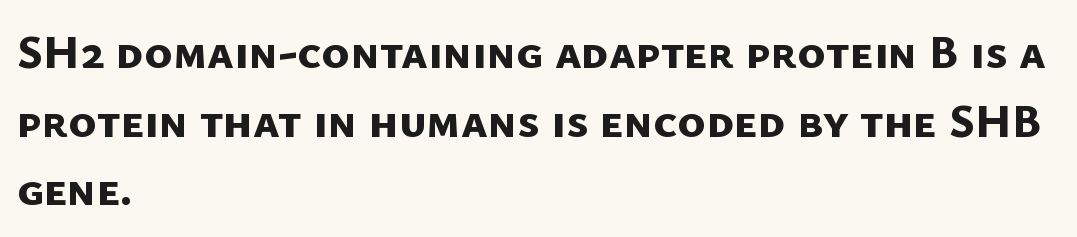
The image shows 48 px bold sans-serif type; set left-aligned, normal line spacing (1.43x), normal letter spacing, not underlined; low stroke contrast and a medium x-height.
